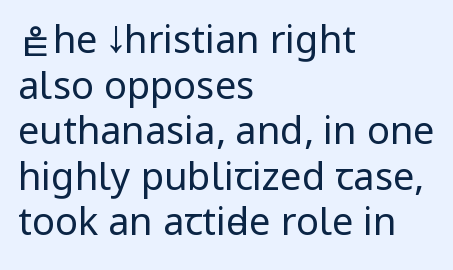
The tracking reads as untouched default to a designer's eye. The lines are quadded left. The letters look calm and open, with moderate or lighter stems. The type family on display is of the sans-serif kind. Looks like regular typesetting: each glyph gets only the width it needs.
